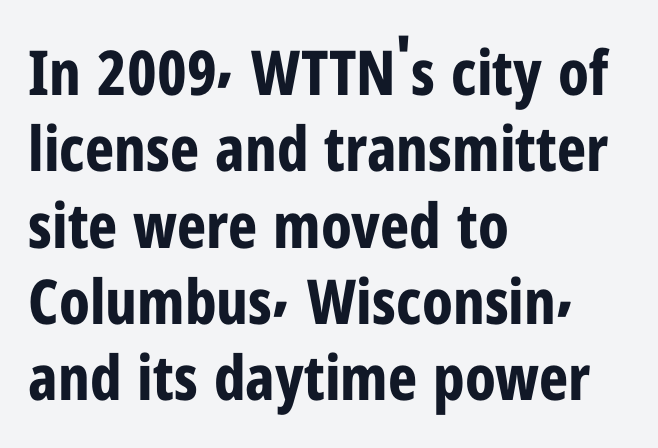
The foot of each line stays bare and open. The text was rendered using a sans face with plain stroke endings. Proportional: the letters do not fall into vertical columns. Set as a true bold cut, around the 700 mark.
